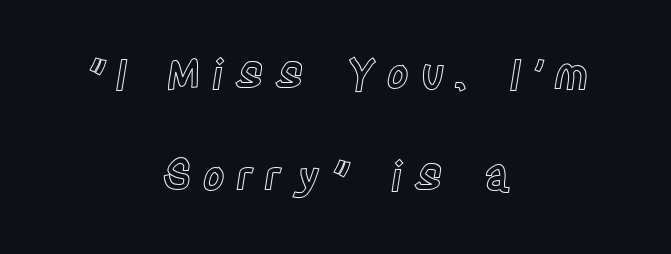
Descenders hang freely into open space. Is this a fixed-width face? No — the glyphs have proportional, varying widths. These lines stand farther apart than default settings would place them.
